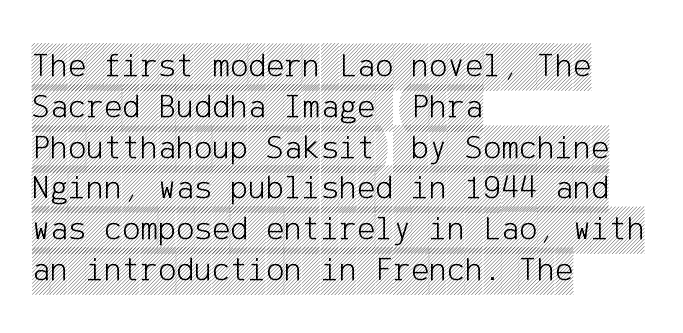
Q: Is the text italic (slanted)? A: No, it is upright.
Q: Is the text underlined? A: No.
Q: How is the paragraph aligned? A: Left-aligned.
Q: Is the spacing between letters normal or unusually wide? A: Normal.
Q: Width (condensed, normal, or wide)? A: Condensed.
Q: x-height? A: Large.
